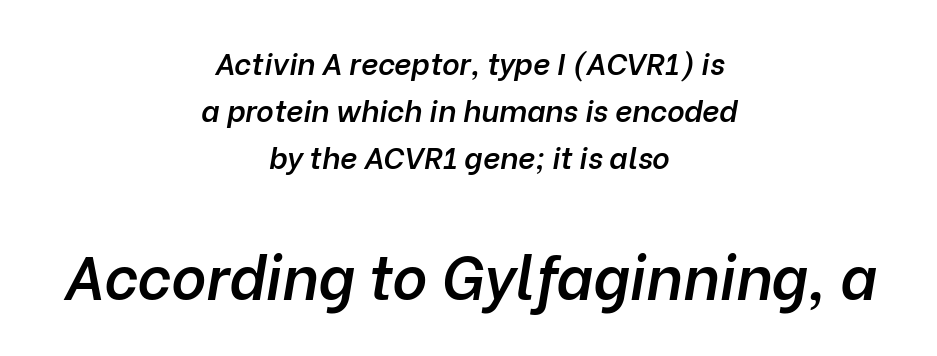
Characters are canted at an angle relative to the baseline's perpendicular. Clear beneath every line of the passage. Default kerning and tracking; the words read as compact shapes. Its strokes are somewhat broadened, the hallmark of semibold type. The block sitting lower on the canvas is the one with enlarged characters.
